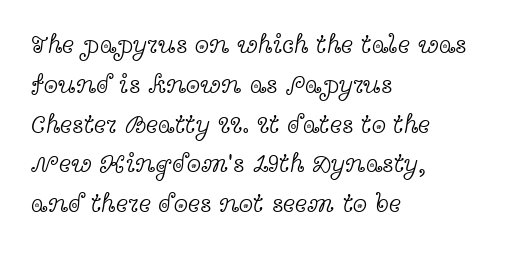
{"italic": "no", "bold": "no", "underline": "no", "align": "left", "line_spacing": "normal", "line_spacing_ratio": 1.53, "letter_spacing": "normal", "letter_spacing_em": 0.0, "glyph_px": 26}
